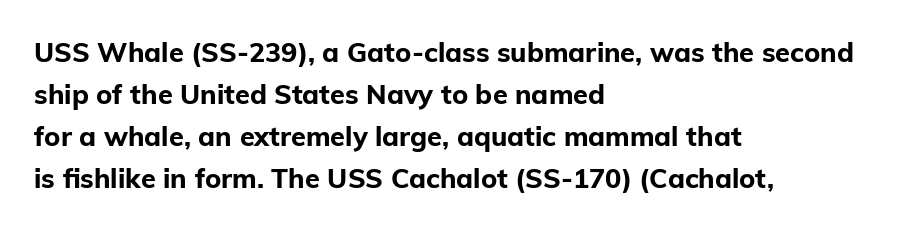
Q: Is the text bold? A: Yes.
Q: Is the text italic (slanted)? A: No, it is upright.
Q: Is the text underlined? A: No.
Q: How is the paragraph aligned? A: Left-aligned.
Q: Is the spacing between letters normal or unusually wide? A: Normal.
Q: Is the spacing between lines tight, normal or loose? A: Normal.
